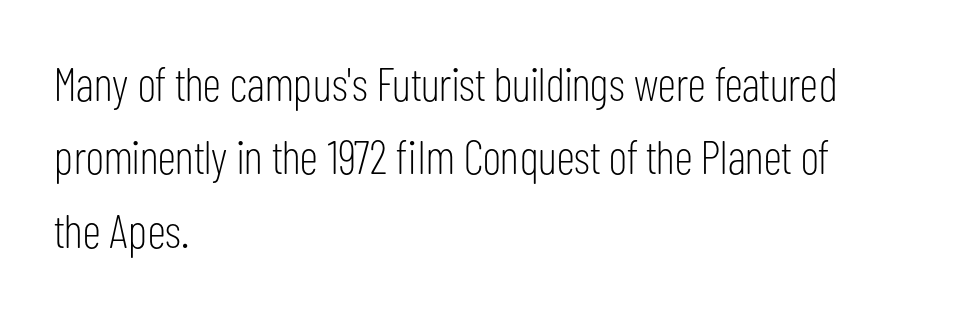
Q: Is the text bold? A: No.
Q: Is the text italic (slanted)? A: No, it is upright.
Q: Is the typeface a serif or a sans-serif typeface? A: Sans-serif.
Q: Is the text underlined? A: No.
Q: How is the paragraph aligned? A: Left-aligned.
Q: Is the spacing between letters normal or unusually wide? A: Normal.
Q: Is the spacing between lines tight, normal or loose? A: Normal.
Q: Width (condensed, normal, or wide)? A: Condensed.
Q: Stroke contrast? A: Low.
Q: x-height? A: Medium.
Q: Monospaced? A: No.
